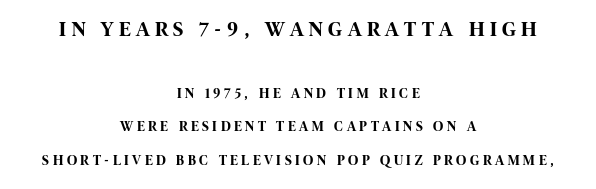
Q: Is the text bold? A: Yes.
Q: Is the text italic (slanted)? A: No, it is upright.
Q: Is the text underlined? A: No.
Q: How is the paragraph aligned? A: Centered.
Q: Is the spacing between letters normal or unusually wide? A: Unusually wide.
Q: Is the spacing between lines tight, normal or loose? A: Loose.
Q: Which block of text is set in a larger size, the first (top) or the second (bottom)? A: The first (top) one.
